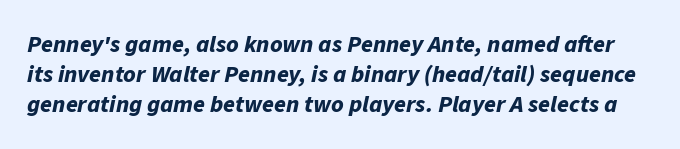
The image shows 24 px bold type, italic (leaning right); set normal line spacing (1.25x), normal letter spacing, not underlined.
